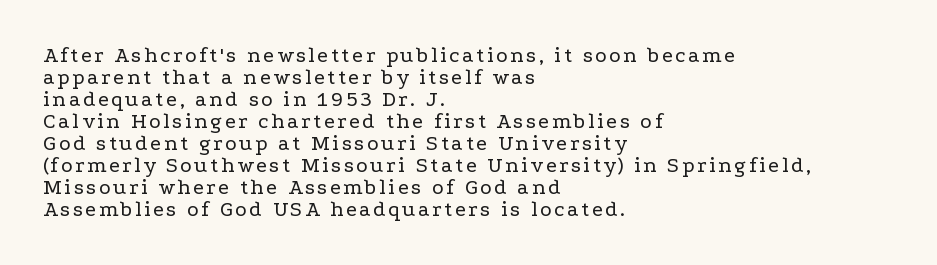
Underline: absent. The typesetter chose a ragged-right arrangement here. If you measured baseline to baseline, you'd find a short distance. The typeface has the unassuming heft of standard copy or less. Does the lettering tilt? It doesn't — this is upright.
